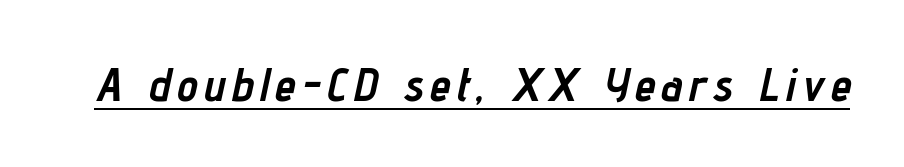
You could not count columns in this text — the font is proportionally spaced. These characters rest on top of a visible drawn line. Heft: maximum for text — a bold. The face used here has a pronounced slope to its letters.
